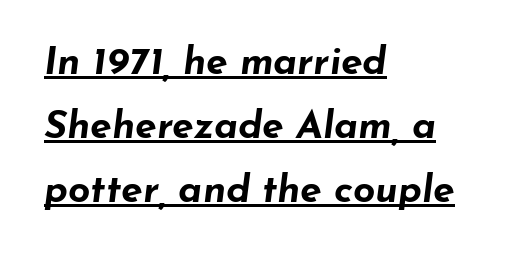
These lines are rendered in a variable-pitch font. Quick note: underline on. Italic? Definitely — the glyphs are oblique. Quick note: interline space is typical. Teacher's note: observe the even left margin — that is flush-left alignment. Notice how thick the strokes are: this is what a full bold looks like.
